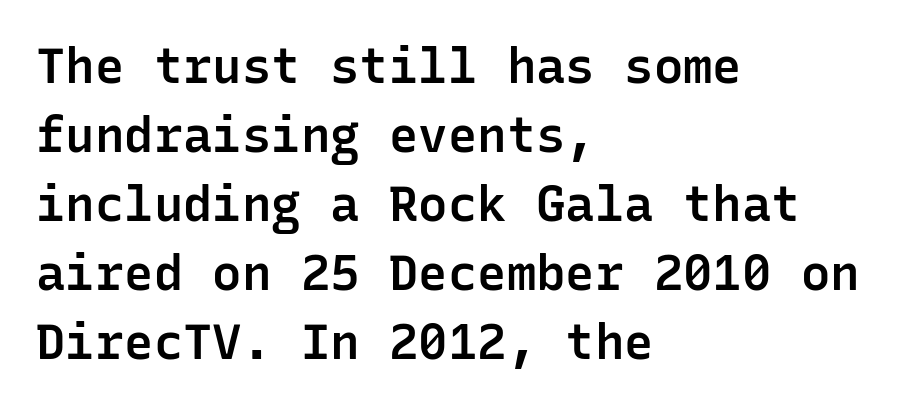
The characters look somewhat weighty, a semibold short of true bold. The type sits square on the baseline with zero lean. Are there feet on the stems? There aren't — it's a sans. Only glyphs here, with clear space below each row.
